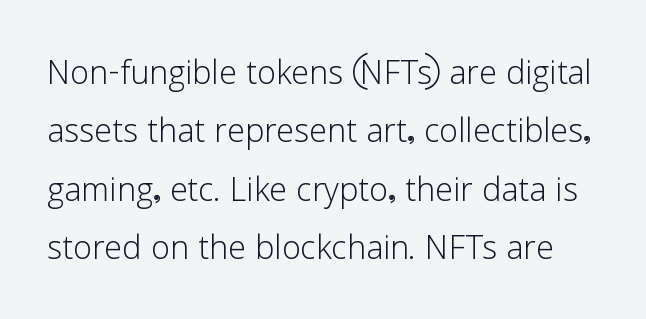
{"serif": "no", "italic": "no", "bold": "no", "weight": "light", "width": "normal", "stroke_contrast": "low", "x_height": "medium", "monospaced": "no", "underline": "no", "line_spacing": "normal", "line_spacing_ratio": 1.36, "letter_spacing": "normal", "letter_spacing_em": 0.0, "glyph_px": 43}
